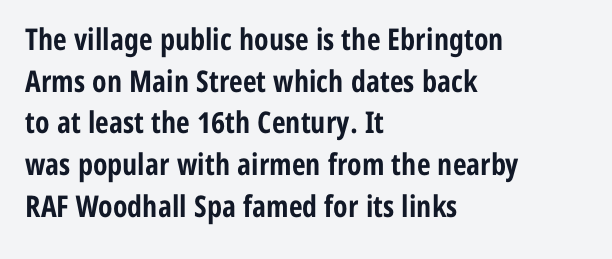
Q: Is the text bold? A: Yes.
Q: Is the text italic (slanted)? A: No, it is upright.
Q: Is the typeface a serif or a sans-serif typeface? A: Sans-serif.
Q: Is the text underlined? A: No.
Q: How is the paragraph aligned? A: Left-aligned.
Q: Is the spacing between letters normal or unusually wide? A: Normal.
Q: Is the spacing between lines tight, normal or loose? A: Normal.
Q: Width (condensed, normal, or wide)? A: Condensed.
Q: Stroke contrast? A: Low.
Q: x-height? A: Medium.
Q: Monospaced? A: No.
